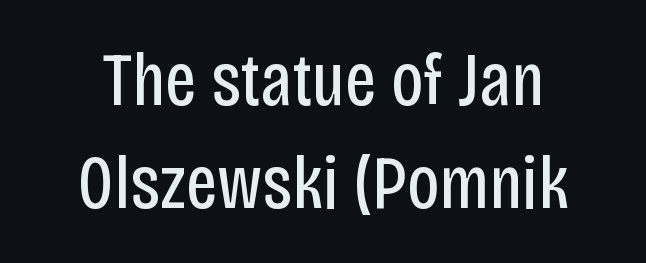
Q: Is the text bold? A: No.
Q: Is the text italic (slanted)? A: No, it is upright.
Q: Is the typeface a serif or a sans-serif typeface? A: Sans-serif.
Q: Is the text underlined? A: No.
Q: Is the spacing between letters normal or unusually wide? A: Normal.
Q: Is the spacing between lines tight, normal or loose? A: Normal.
Q: Width (condensed, normal, or wide)? A: Condensed.
Q: Stroke contrast? A: Low.
Q: x-height? A: Large.
Q: Monospaced? A: No.
